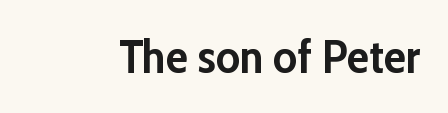
{"serif": "no", "italic": "no", "bold": "yes", "weight": "semibold", "width": "normal", "stroke_contrast": "low", "x_height": "medium", "monospaced": "no", "underline": "no", "letter_spacing": "normal", "letter_spacing_em": 0.0, "glyph_px": 46}
